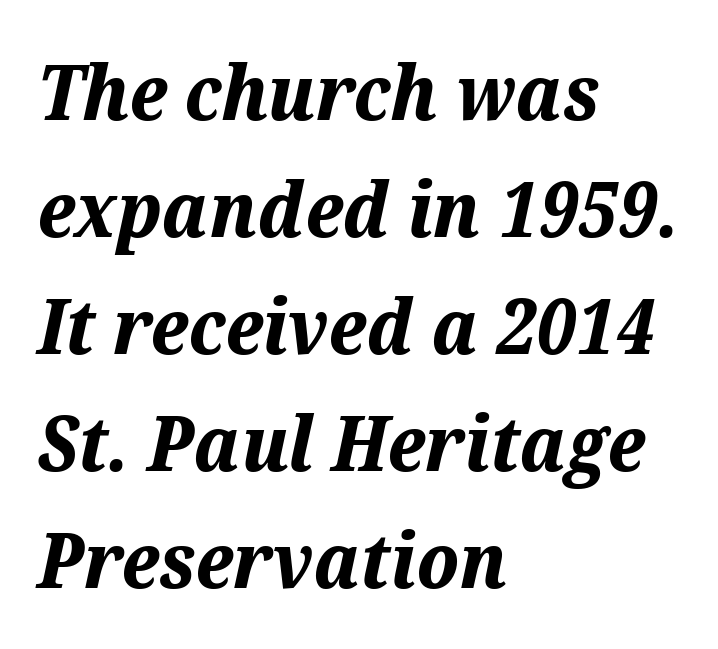
Q: Is the text bold? A: Yes.
Q: Is the text italic (slanted)? A: Yes, it leans right by about 12 degrees.
Q: Is the text underlined? A: No.
Q: How is the paragraph aligned? A: Left-aligned.
Q: Is the spacing between letters normal or unusually wide? A: Normal.
Q: Is the spacing between lines tight, normal or loose? A: Normal.
Q: Width (condensed, normal, or wide)? A: Normal.
Q: Stroke contrast? A: Medium.
Q: x-height? A: Medium.
Q: Monospaced? A: No.
